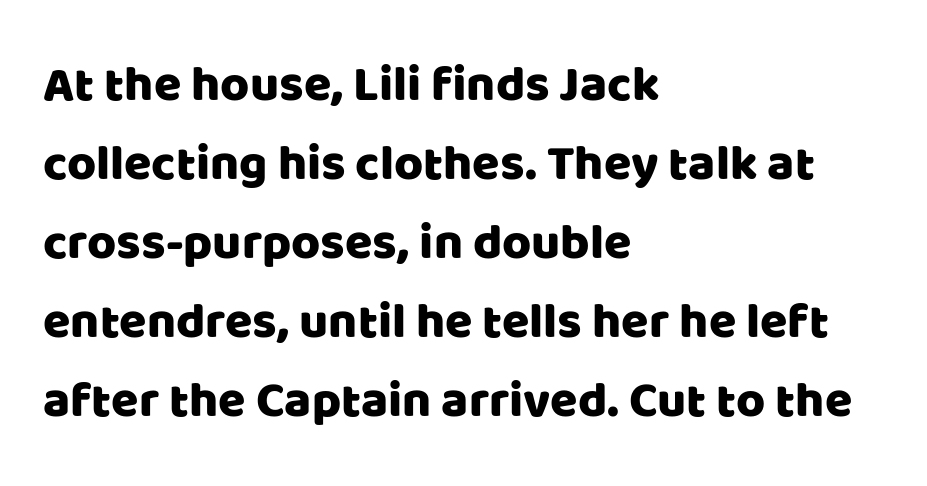
Q: Is the text italic (slanted)? A: No, it is upright.
Q: Is the typeface a serif or a sans-serif typeface? A: Sans-serif.
Q: Is the text underlined? A: No.
Q: How is the paragraph aligned? A: Left-aligned.
Q: Is the spacing between letters normal or unusually wide? A: Normal.
Q: Is the spacing between lines tight, normal or loose? A: Normal.
Q: Width (condensed, normal, or wide)? A: Normal.
Q: Stroke contrast? A: Low.
Q: x-height? A: Large.
Q: Monospaced? A: No.
